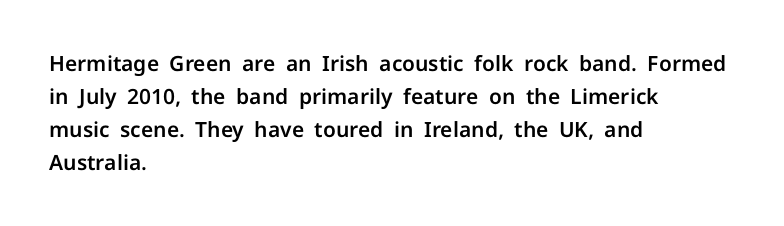
The image shows 21 px text type, upright; set left-aligned, normal line spacing (1.57x), normal letter spacing, not underlined.
